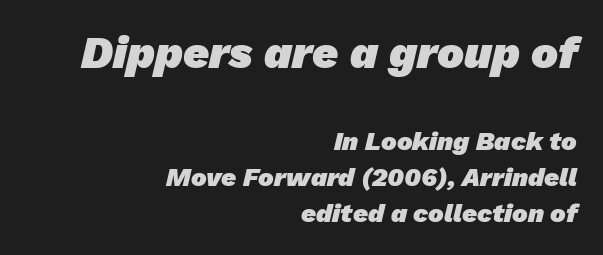
Q: Is the text bold? A: Yes.
Q: Is the typeface a serif or a sans-serif typeface? A: Sans-serif.
Q: Is the text underlined? A: No.
Q: How is the paragraph aligned? A: Right-aligned.
Q: Is the spacing between letters normal or unusually wide? A: Normal.
Q: Is the spacing between lines tight, normal or loose? A: Normal.
Q: Which block of text is set in a larger size, the first (top) or the second (bottom)? A: The first (top) one.
Q: Width (condensed, normal, or wide)? A: Normal.
Q: Stroke contrast? A: Low.
Q: x-height? A: Medium.
Q: Monospaced? A: No.
